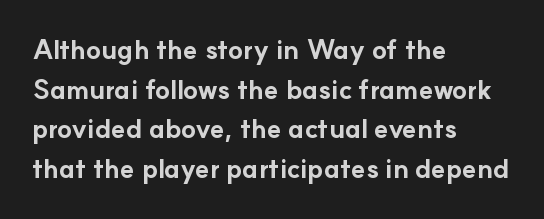
The image shows 27 px bold type, upright; set left-aligned, normal line spacing (1.47x), normal letter spacing, not underlined.
